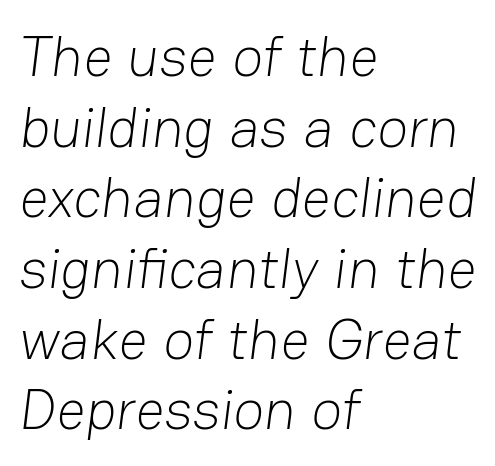
{"serif": "no", "bold": "no", "weight": "light", "width": "normal", "stroke_contrast": "low", "x_height": "medium", "monospaced": "no", "underline": "no", "align": "left", "line_spacing_ratio": 1.24, "letter_spacing": "normal", "letter_spacing_em": 0.0, "glyph_px": 57}
